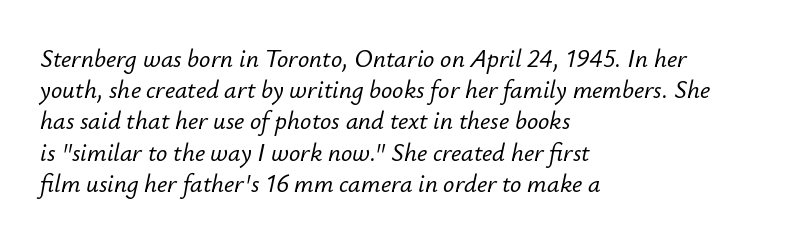
Q: Is the text italic (slanted)? A: Yes, it leans right by about 12 degrees.
Q: Is the text underlined? A: No.
Q: How is the paragraph aligned? A: Left-aligned.
Q: Is the spacing between letters normal or unusually wide? A: Normal.
Q: Is the spacing between lines tight, normal or loose? A: Normal.
